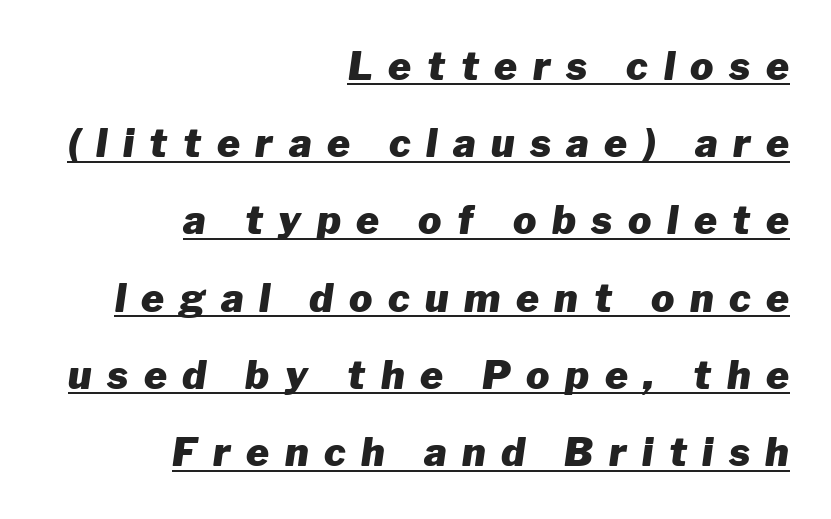
{"italic": "yes", "lean": "right", "slant_degrees": 8, "bold": "yes", "weight": "heavy", "width": "normal", "stroke_contrast": "low", "x_height": "medium", "monospaced": "no", "underline": "yes", "align": "right", "line_spacing": "loose", "line_spacing_ratio": 1.98, "letter_spacing": "wide", "letter_spacing_em": 0.4, "glyph_px": 39}
